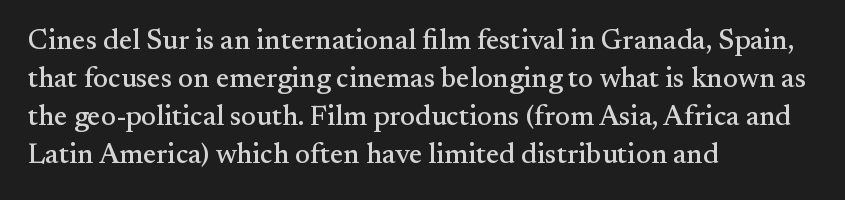
The image shows 28 px serif type, upright; set left-aligned, normal line spacing (1.36x), normal letter spacing, not underlined; medium stroke contrast and a small x-height.
